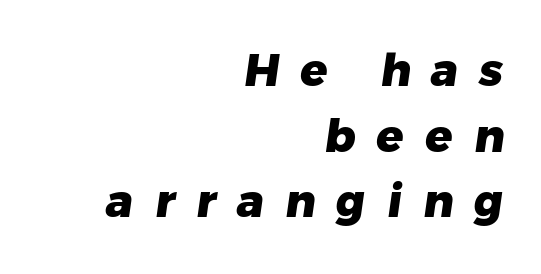
{"serif": "no", "bold": "yes", "weight": "heavy", "width": "normal", "stroke_contrast": "low", "x_height": "medium", "monospaced": "no", "underline": "no", "align": "right", "line_spacing": "normal", "line_spacing_ratio": 1.46, "letter_spacing": "wide", "letter_spacing_em": 0.47, "glyph_px": 45}
